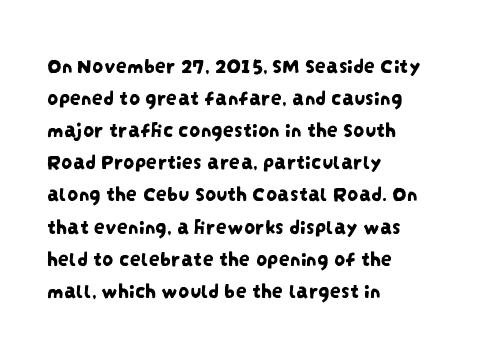
Visually the block forms a straight wall on the left and a jagged coastline on the right. This rendering leaves character spacing at its baseline value. The space beneath each line is pristine and unruled. In terms of leading, this rendering sits right in the middle.
